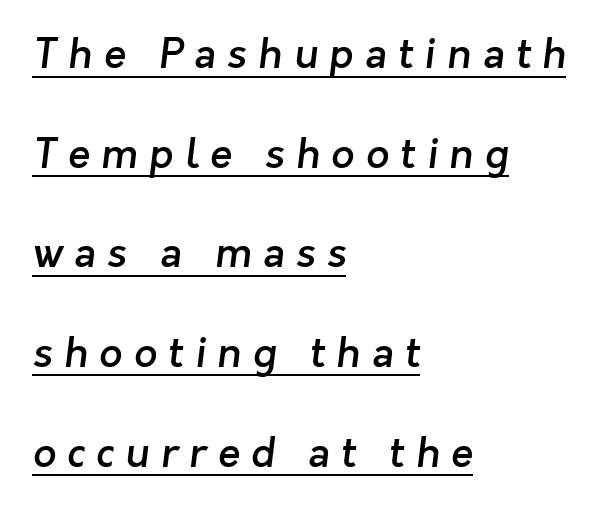
{"serif": "no", "bold": "semi", "weight": "semibold", "width": "normal", "stroke_contrast": "low", "x_height": "medium", "monospaced": "no", "underline": "yes", "align": "left", "line_spacing": "loose", "line_spacing_ratio": 2.43, "letter_spacing": "wide", "letter_spacing_em": 0.27, "glyph_px": 41}
